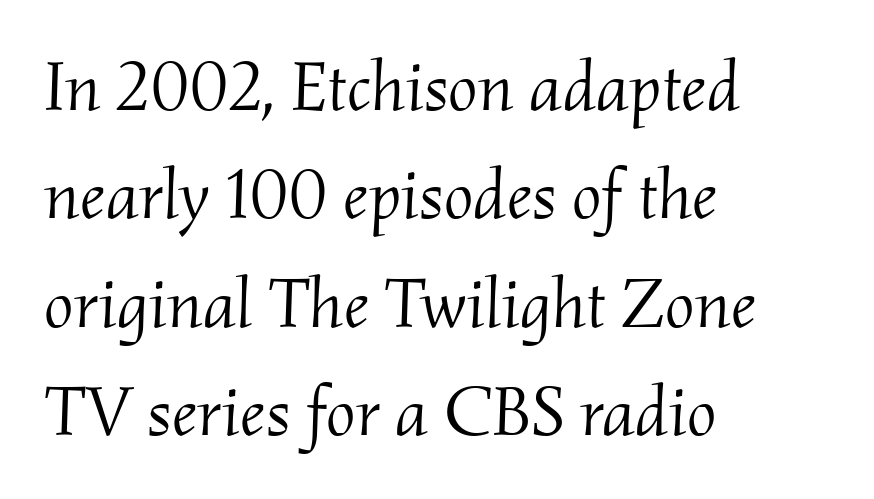
{"serif": "yes", "italic": "yes", "lean": "right", "slant_degrees": 2, "bold": "no", "weight": "light", "width": "normal", "stroke_contrast": "medium", "x_height": "small", "monospaced": "no", "underline": "no", "align": "left", "line_spacing": "normal", "line_spacing_ratio": 1.55, "letter_spacing": "normal", "letter_spacing_em": 0.0, "glyph_px": 70}
